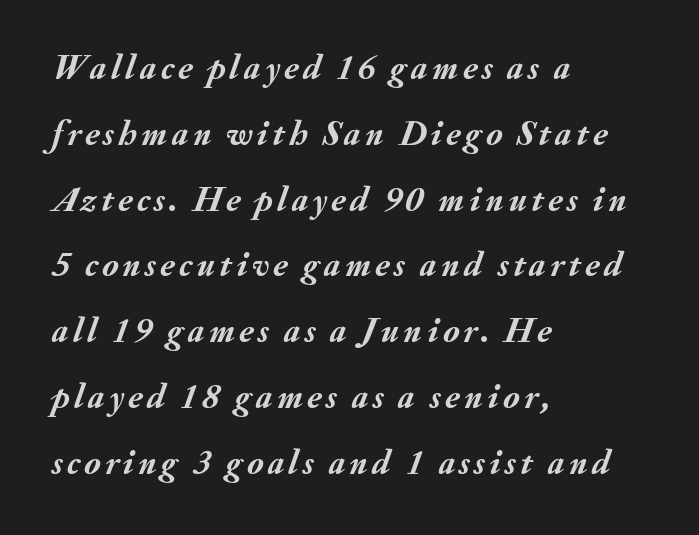
{"italic": "yes", "lean": "right", "slant_degrees": 20, "bold": "yes", "weight": "semibold", "width": "normal", "stroke_contrast": "medium", "x_height": "small", "monospaced": "no", "underline": "no", "align": "left", "line_spacing_ratio": 1.88, "glyph_px": 35}
